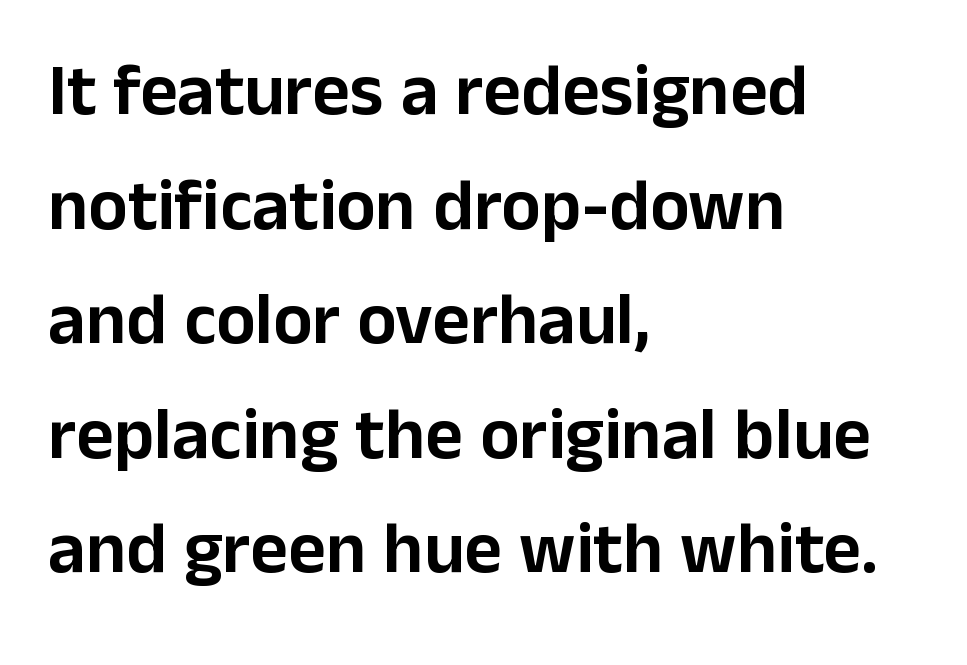
Q: Is the text italic (slanted)? A: No, it is upright.
Q: Is the typeface a serif or a sans-serif typeface? A: Sans-serif.
Q: Is the text underlined? A: No.
Q: How is the paragraph aligned? A: Left-aligned.
Q: Is the spacing between letters normal or unusually wide? A: Normal.
Q: Is the spacing between lines tight, normal or loose? A: Normal.
Q: Width (condensed, normal, or wide)? A: Normal.
Q: Stroke contrast? A: Low.
Q: x-height? A: Medium.
Q: Monospaced? A: No.
